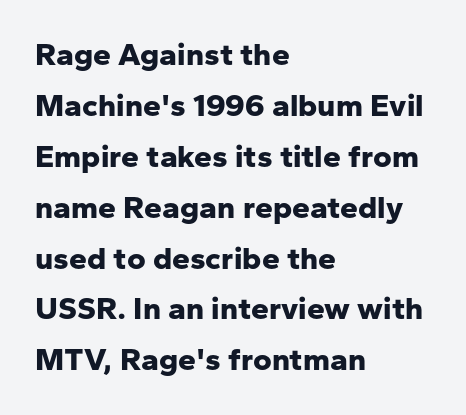
The image shows 32 px bold sans-serif type, upright; set left-aligned, normal line spacing (1.59x), normal letter spacing, not underlined; low stroke contrast and a medium x-height.
